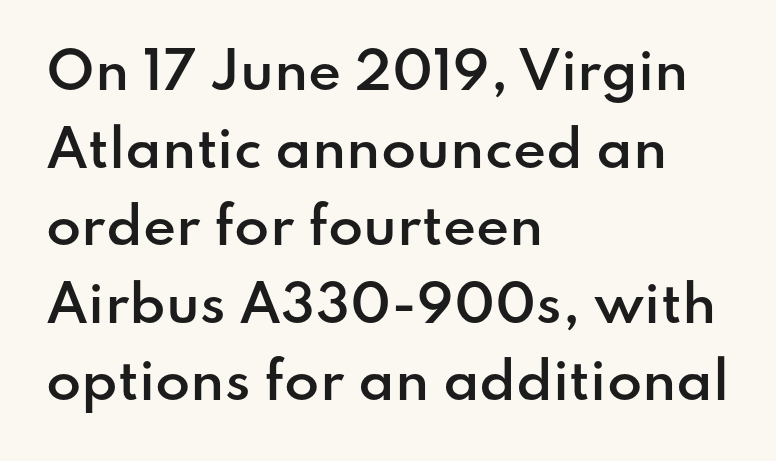
The rendering uses a moderate line-height, typical for paragraphs. Plain, unruled lines of type. No italicization has been applied; the sample stays upright. Short note: letters normally spaced. These lines are rendered in a variable-pitch font. Set as a demibold, roughly 600 on the weight scale.
